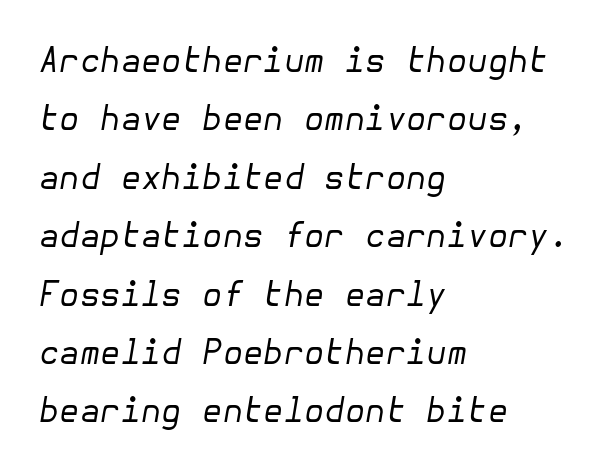
The image shows 33 px regular-weight type, italic (leaning right); set left-aligned, line spacing 1.77x, normal letter spacing, not underlined; low stroke contrast and a medium x-height.
